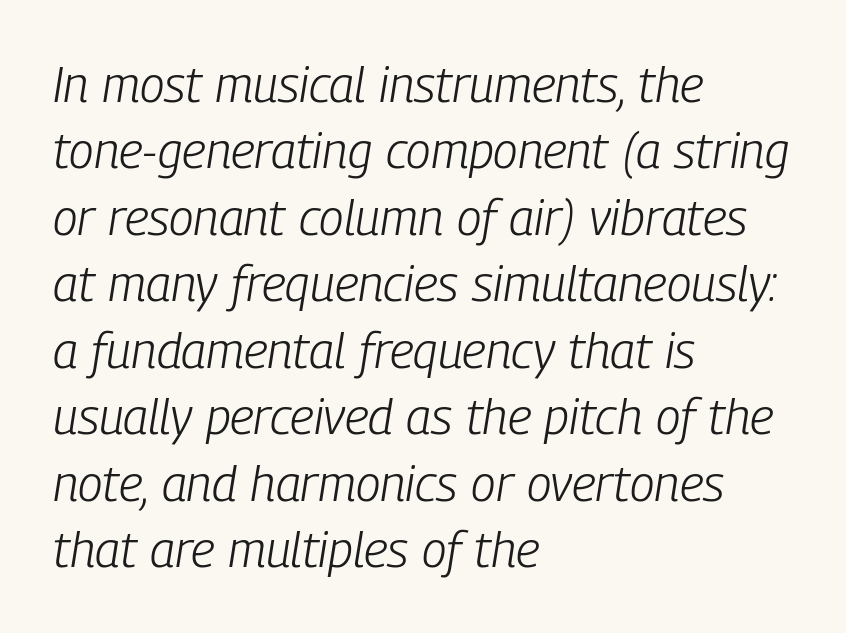
Q: Is the text bold? A: No.
Q: Is the text italic (slanted)? A: Yes, it leans right by about 9 degrees.
Q: Is the text underlined? A: No.
Q: How is the paragraph aligned? A: Left-aligned.
Q: Is the spacing between letters normal or unusually wide? A: Normal.
Q: Is the spacing between lines tight, normal or loose? A: Normal.
Q: Width (condensed, normal, or wide)? A: Condensed.
Q: Stroke contrast? A: Low.
Q: x-height? A: Medium.
Q: Monospaced? A: No.
